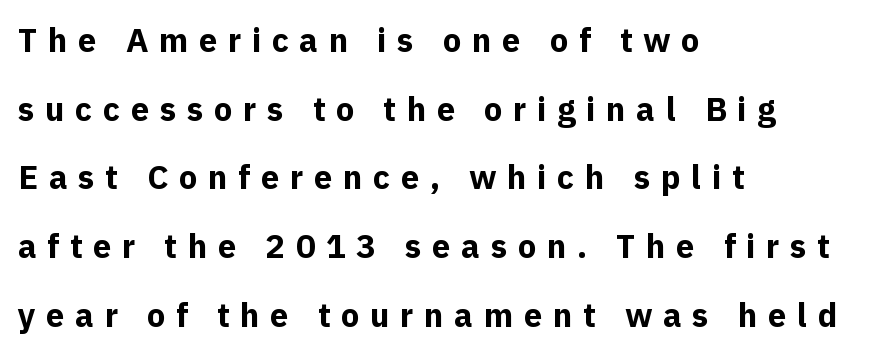
The horizontal fit of the characters is loose and conspicuously gappy. Characters remain perfectly vertical along every line. The typesetter chose a ragged-right arrangement here. Check where the strokes stop: nothing finishes them off — pure sans. The passage shown is typed in a proportional face where columns would drift.
